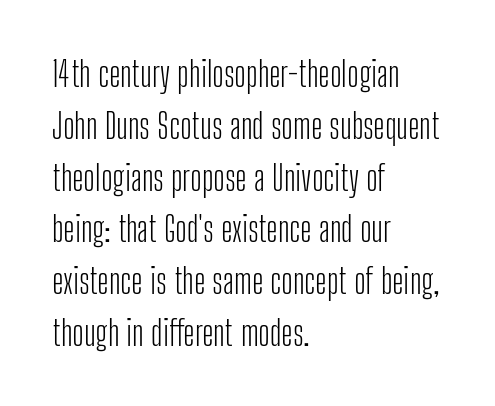
Q: Is the text bold? A: No.
Q: Is the text italic (slanted)? A: No, it is upright.
Q: Is the typeface a serif or a sans-serif typeface? A: Sans-serif.
Q: Is the text underlined? A: No.
Q: How is the paragraph aligned? A: Left-aligned.
Q: Is the spacing between letters normal or unusually wide? A: Normal.
Q: Is the spacing between lines tight, normal or loose? A: Normal.
Q: Width (condensed, normal, or wide)? A: Condensed.
Q: Stroke contrast? A: Low.
Q: x-height? A: Medium.
Q: Monospaced? A: No.
